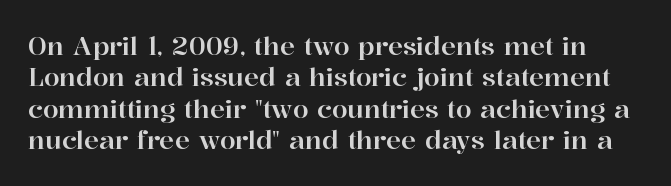
A normal amount of white space separates one row of letters from the next. The glyphs are unaccompanied by any horizontal stroke below them. The letterforms sit shoulder to shoulder at normal distance. In terms of posture, this sample is upright.
